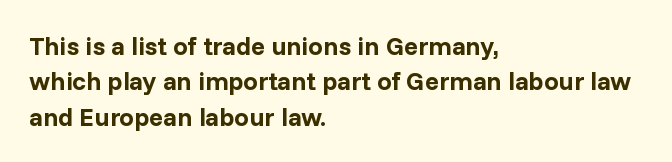
Q: Is the text bold? A: Yes.
Q: Is the text italic (slanted)? A: No, it is upright.
Q: Is the text underlined? A: No.
Q: How is the paragraph aligned? A: Left-aligned.
Q: Is the spacing between letters normal or unusually wide? A: Normal.
Q: Is the spacing between lines tight, normal or loose? A: Normal.
